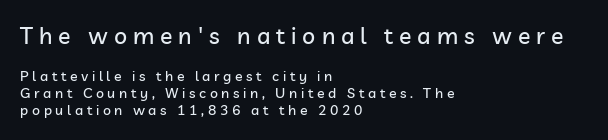
Q: Is the text italic (slanted)? A: No, it is upright.
Q: Is the text underlined? A: No.
Q: How is the paragraph aligned? A: Left-aligned.
Q: Is the spacing between letters normal or unusually wide? A: Unusually wide.
Q: Which block of text is set in a larger size, the first (top) or the second (bottom)? A: The first (top) one.
